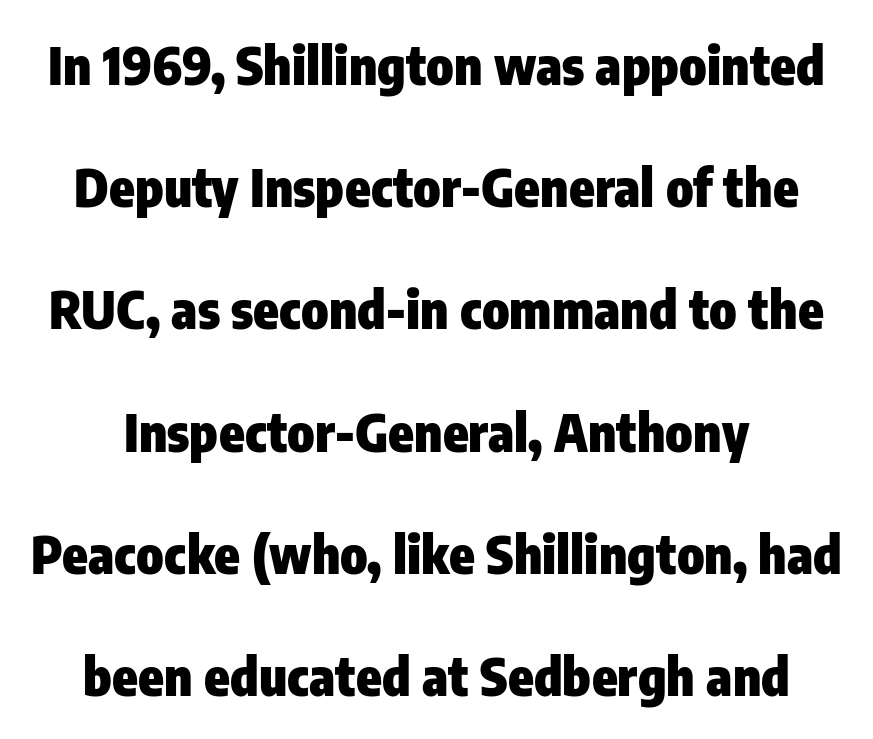
Honestly, the rows look like they've been pulled way apart. The face used here is proportionally spaced, like ordinary book or web type. Descender tails drop into unmarked territory. In terms of posture, this sample is upright.
